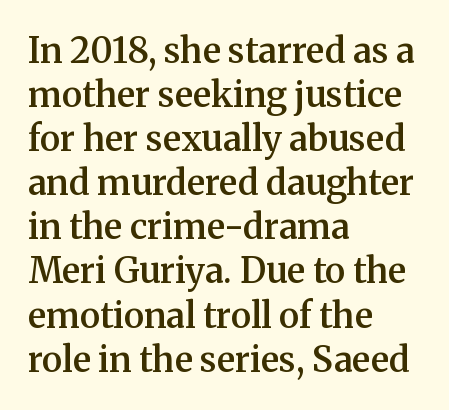
The image shows 35 px semibold serif type, upright; set left-aligned, normal line spacing (1.26x), normal letter spacing, not underlined; medium stroke contrast and a medium x-height.
